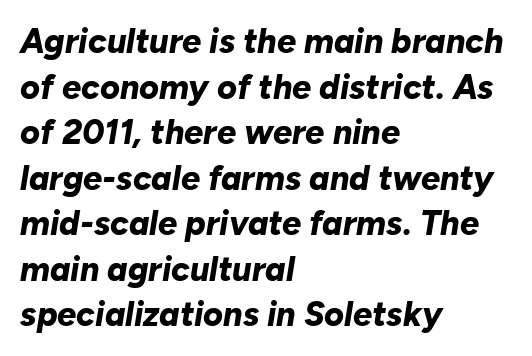
The image shows 34 px bold type, italic (leaning right); set left-aligned, normal line spacing (1.34x), normal letter spacing, not underlined; low stroke contrast and a medium x-height.
